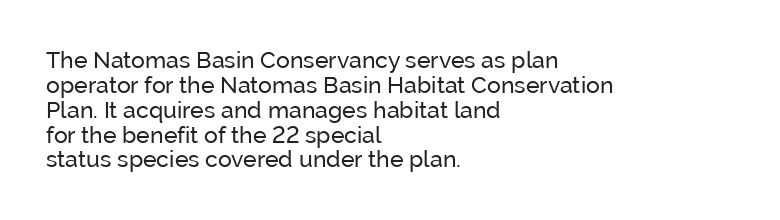
{"italic": "no", "bold": "no", "underline": "no", "align": "left", "line_spacing": "tight", "line_spacing_ratio": 1.08, "letter_spacing": "normal", "letter_spacing_em": 0.0, "glyph_px": 23}
